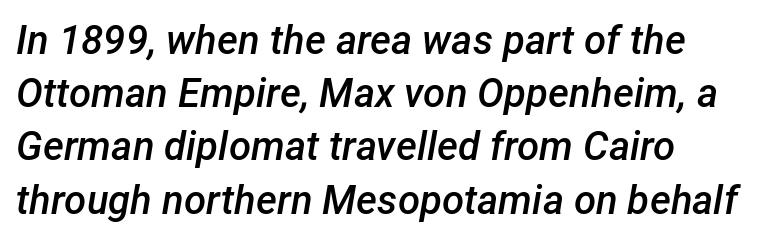
Q: Is the text bold? A: Semi-bold.
Q: Is the text italic (slanted)? A: Yes, it leans right by about 12 degrees.
Q: Is the text underlined? A: No.
Q: Is the spacing between letters normal or unusually wide? A: Normal.
Q: Is the spacing between lines tight, normal or loose? A: Normal.
Q: Width (condensed, normal, or wide)? A: Normal.
Q: Stroke contrast? A: Low.
Q: x-height? A: Medium.
Q: Monospaced? A: No.
